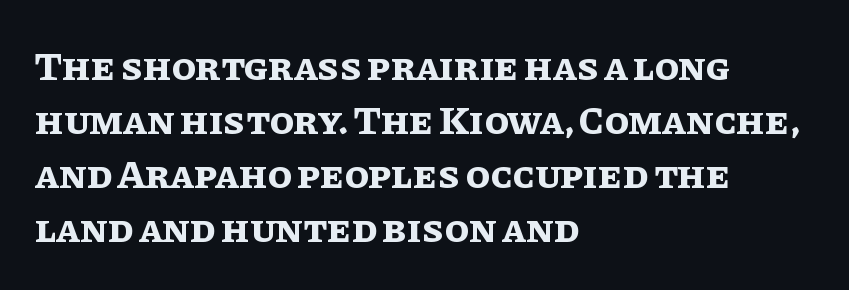
The lines in this sample share a left origin and differ only in where they stop. Looks like regular typesetting: each glyph gets only the width it needs. The letters stand straight up with perfectly vertical stems. Observe the ordinary spacing: letters are neighbours, not strangers.
